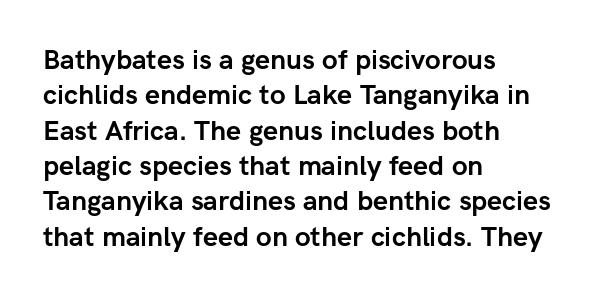
Q: Is the text bold? A: Yes.
Q: Is the text italic (slanted)? A: No, it is upright.
Q: Is the text underlined? A: No.
Q: How is the paragraph aligned? A: Left-aligned.
Q: Is the spacing between letters normal or unusually wide? A: Normal.
Q: Is the spacing between lines tight, normal or loose? A: Normal.
